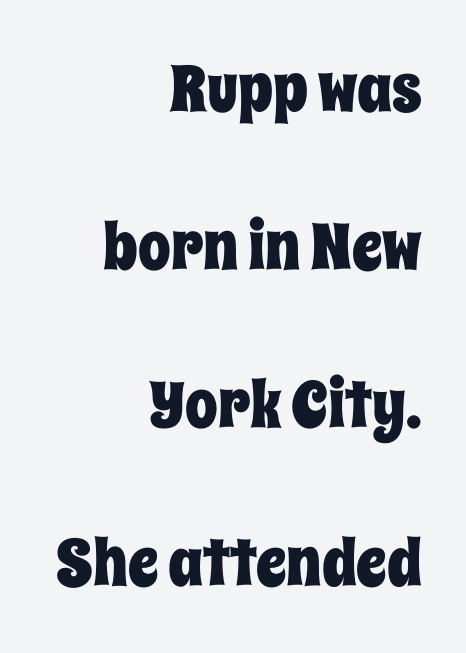
The image shows 65 px condensed type, upright; set right-aligned, loose line spacing (2.43x), normal letter spacing, not underlined; low stroke contrast and a large x-height.
